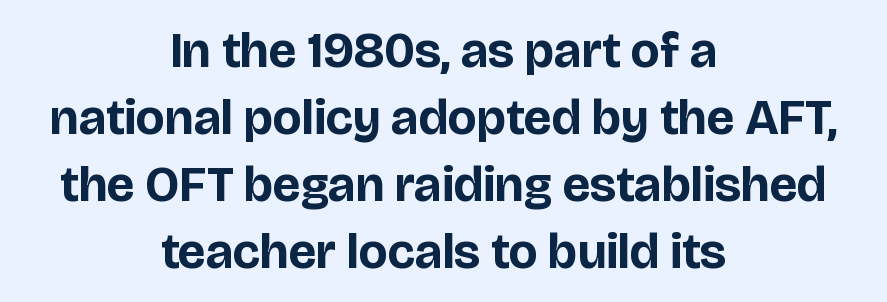
The image shows 50 px bold sans-serif type, upright; set centered, normal line spacing (1.34x), normal letter spacing, not underlined; low stroke contrast and a large x-height.
